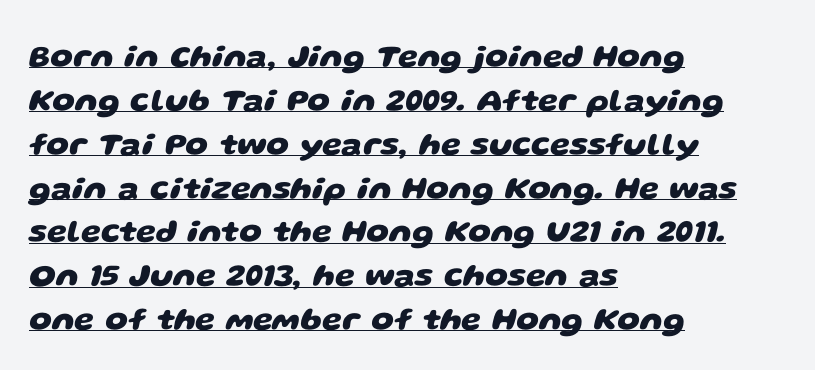
The image shows 32 px heavy, wide sans-serif type; set left-aligned, normal line spacing (1.37x), normal letter spacing, underlined; low stroke contrast and a large x-height.
